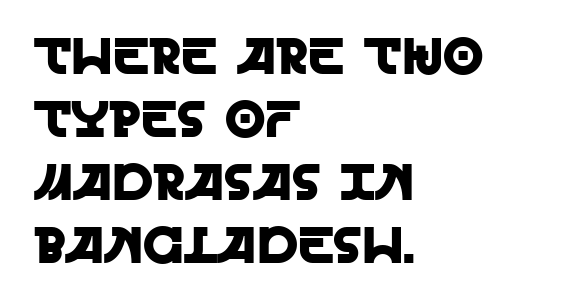
Q: Is the text italic (slanted)? A: No, it is upright.
Q: Is the typeface a serif or a sans-serif typeface? A: Sans-serif.
Q: Is the text underlined? A: No.
Q: How is the paragraph aligned? A: Left-aligned.
Q: Is the spacing between letters normal or unusually wide? A: Normal.
Q: Width (condensed, normal, or wide)? A: Normal.
Q: x-height? A: Large.
Q: Monospaced? A: No.
